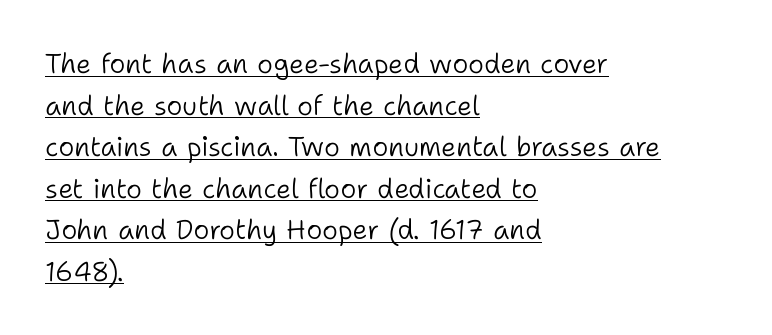
The image shows 27 px text type, upright; set left-aligned, normal line spacing (1.54x), normal letter spacing, underlined.
